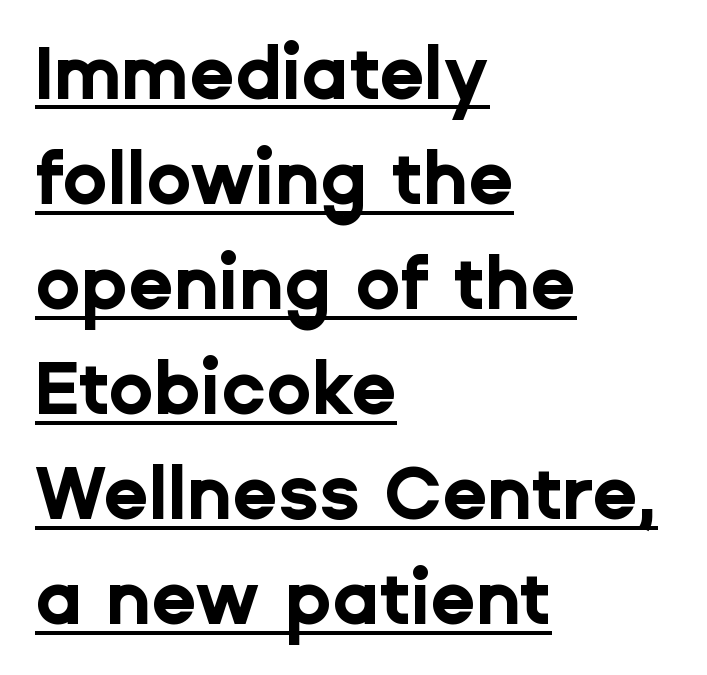
Type style note: lacks serifs. If you drew a ruler down the left edge, every line would touch it. Leading matches the norm, producing a regular column. Each word holds together tightly as a unit, with standard inter-letter gaps.
